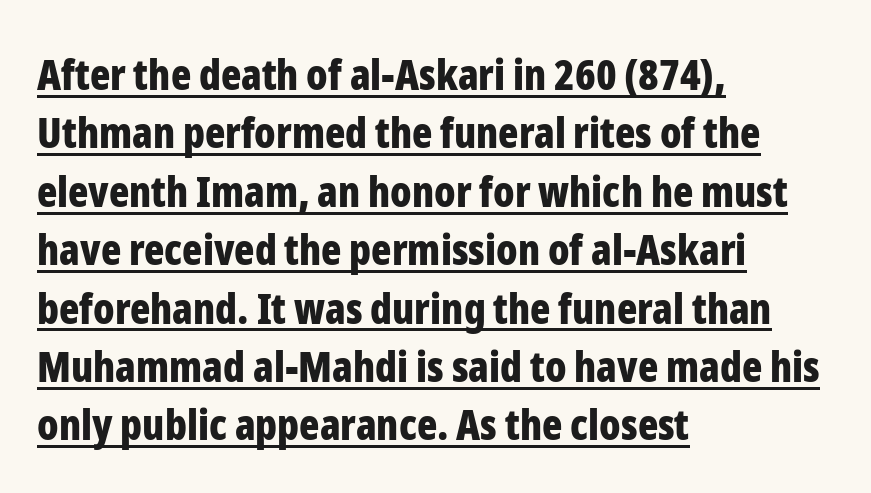
{"serif": "no", "italic": "no", "bold": "yes", "weight": "bold", "width": "condensed", "stroke_contrast": "low", "x_height": "medium", "monospaced": "no", "underline": "yes", "align": "left", "line_spacing": "normal", "line_spacing_ratio": 1.39, "letter_spacing": "normal", "letter_spacing_em": 0.0, "glyph_px": 42}
